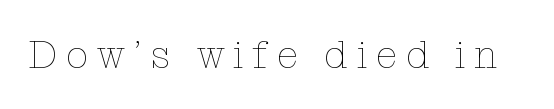
{"italic": "no", "bold": "no", "weight": "thin", "width": "normal", "stroke_contrast": "low", "x_height": "medium", "monospaced": "no", "underline": "no", "letter_spacing": "wide", "letter_spacing_em": 0.23, "glyph_px": 39}
